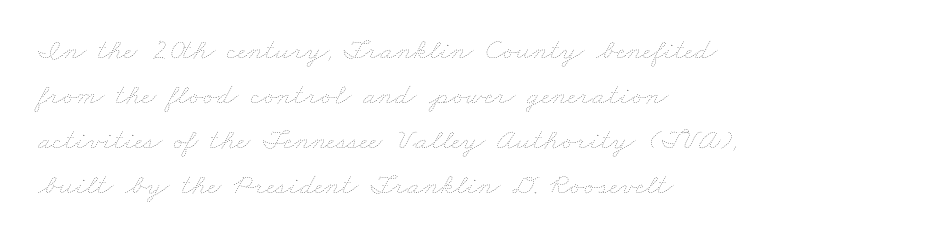
Q: Is the text bold? A: No.
Q: Is the text underlined? A: No.
Q: How is the paragraph aligned? A: Left-aligned.
Q: Is the spacing between letters normal or unusually wide? A: Normal.
Q: Is the spacing between lines tight, normal or loose? A: Normal.
Q: Width (condensed, normal, or wide)? A: Wide.
Q: Stroke contrast? A: Low.
Q: x-height? A: Small.
Q: Monospaced? A: No.
